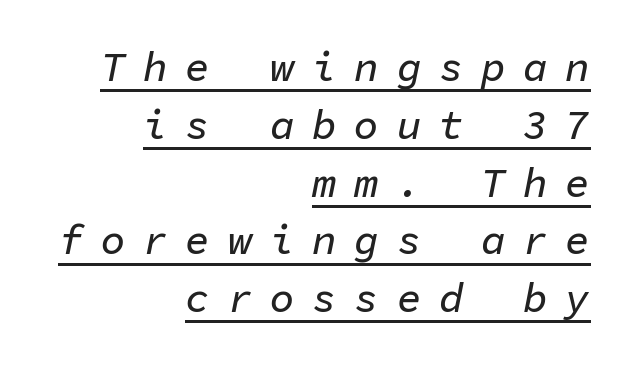
The image shows 41 px text type, italic (leaning right), monospaced; set right-aligned, normal line spacing (1.41x), unusually wide letter spacing (+0.43 em), underlined; low stroke contrast and a medium x-height.
